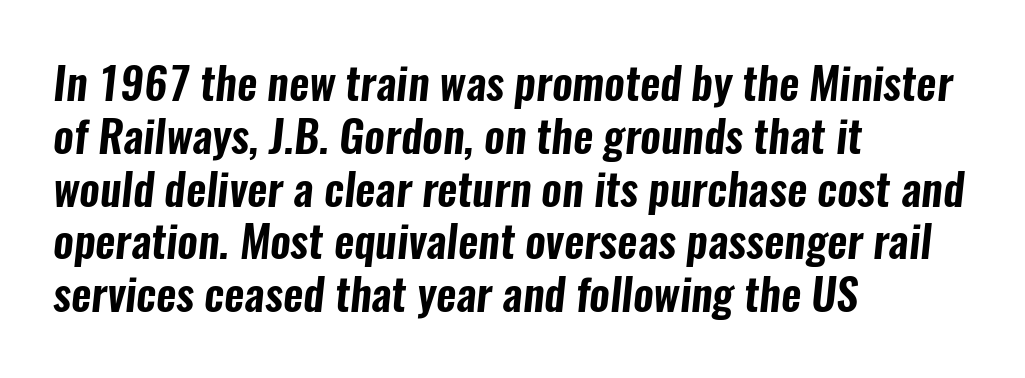
Q: Is the typeface a serif or a sans-serif typeface? A: Sans-serif.
Q: Is the text underlined? A: No.
Q: How is the paragraph aligned? A: Left-aligned.
Q: Is the spacing between letters normal or unusually wide? A: Normal.
Q: Width (condensed, normal, or wide)? A: Condensed.
Q: Stroke contrast? A: Low.
Q: x-height? A: Medium.
Q: Monospaced? A: No.
